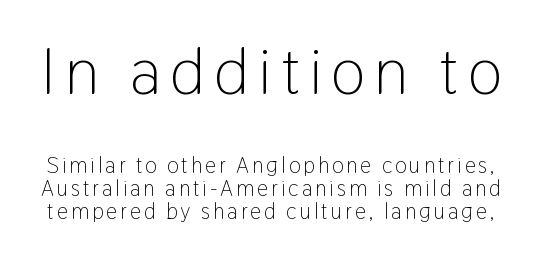
Compare the two chunks: the upper has the greater cap height. A bare baseline throughout the passage. Baseline-to-baseline distance is barely more than the letter height. Nothing heavy about these letters — not bold at all.
